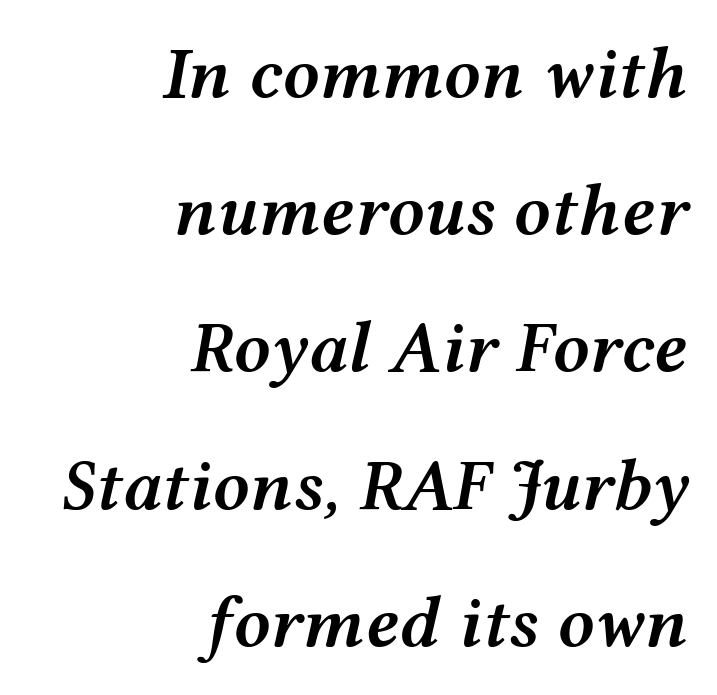
Character widths vary here, with narrow letters taking less room than wide ones. Where is the straight margin? On the right. The rendering keeps characters at their native spacing. How heavy is the stroke? Medium-heavy — a semibold, shy of bold. When letters slant like this, we call the style italic.
